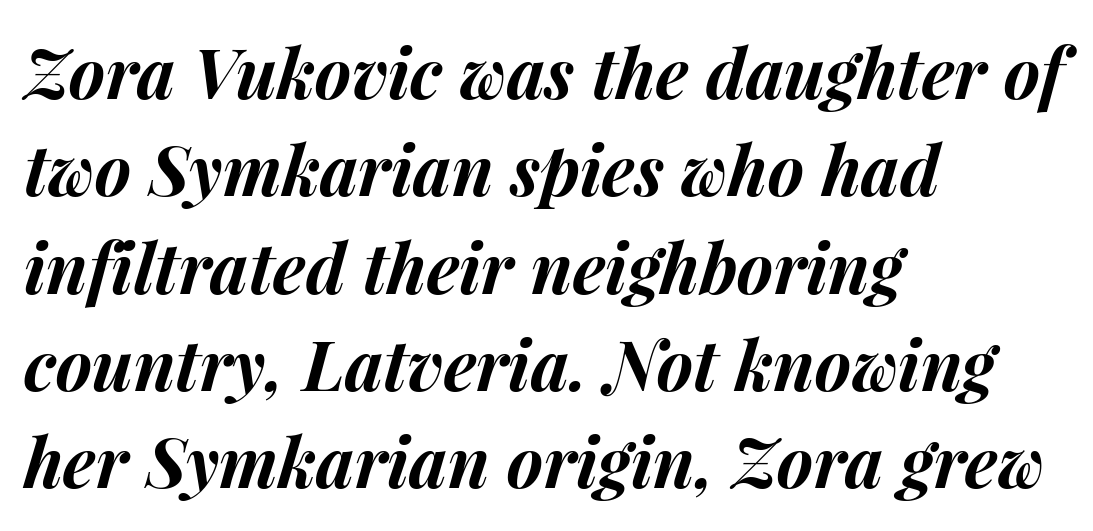
No extra tracking has been applied to these lines. Rows of type keep a routine distance in the vertical direction. Strong, thick strokes mark this as bold type. Here the designer chose a conventional face with non-uniform glyph widths. The specimen omits any rule beneath the text block's lines.
